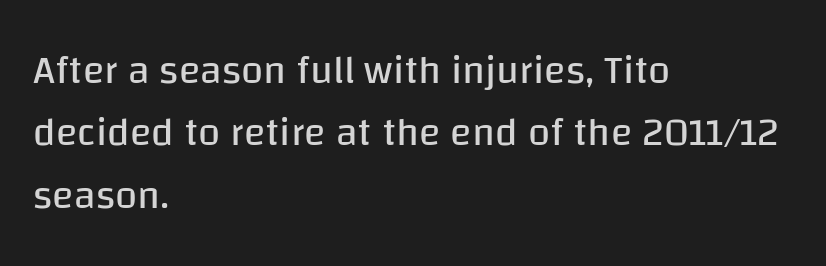
The image shows 40 px regular-weight sans-serif type, upright; set left-aligned, normal line spacing (1.56x), normal letter spacing, not underlined; low stroke contrast and a large x-height.
